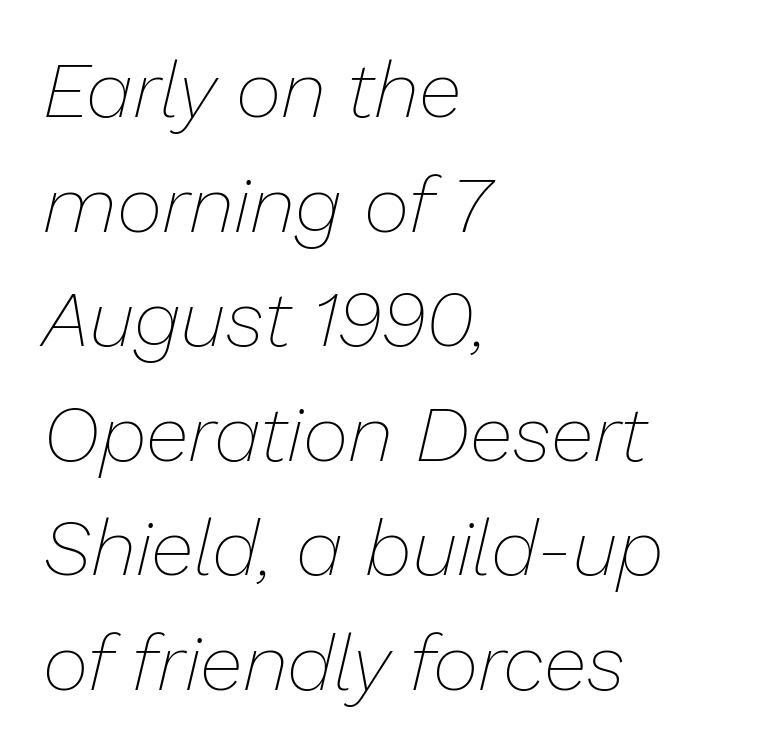
Letters have the restrained weight of plain body copy at most. Style check: oblique. A normal amount of white space separates one row of letters from the next. Every row of glyphs begins at an identical x-position on the left. Compared with typical body copy, the letter spacing here is the same. Decoration check: the copy has no underline.
